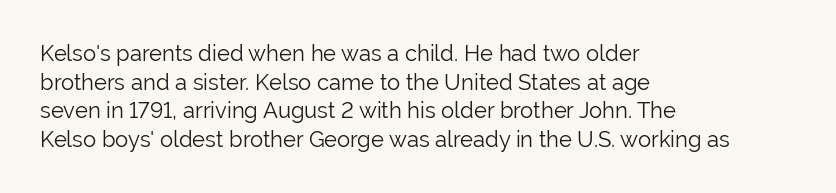
Check the space under the baseline: it is left empty. Characters follow at the spacing the type designer built in. These glyphs show unthickened strokes, regular width or finer. This is the regular roman posture of the typeface. A typesetter would call this leading conventional body-copy spacing. The compositor pushed each line to the left boundary.
